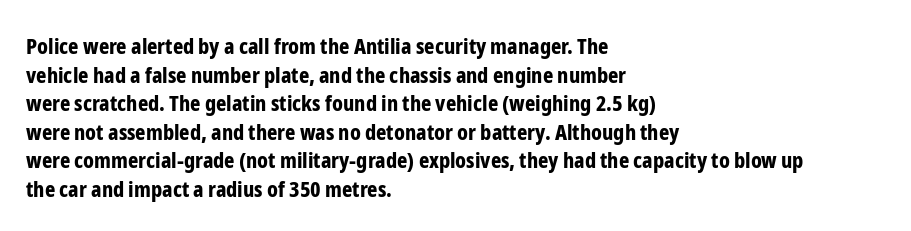
The image shows 22 px bold type, upright; set left-aligned, normal line spacing (1.3x), normal letter spacing, not underlined.
